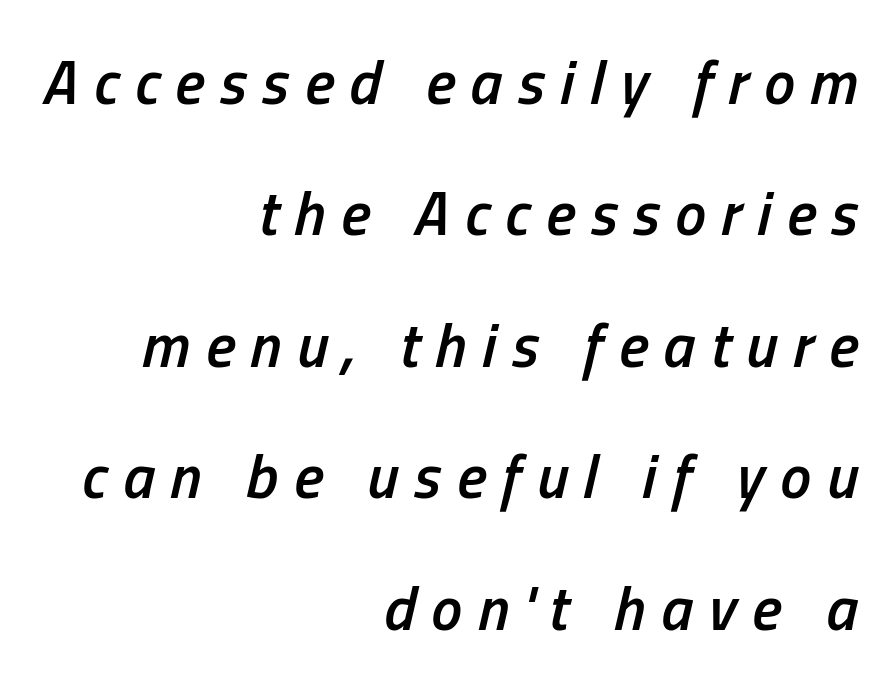
The face used here is a semibold: visibly heavier than regular, lighter than bold. Observe the wide spacing: letters keep a clear distance from each other. Notice how the stems are inclined rather than vertical — that's the hallmark of italics. Loosely led — the rows are spread out.
